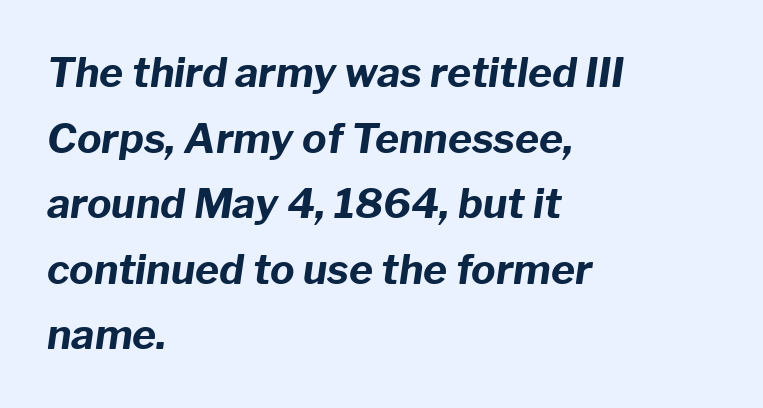
The image shows 41 px bold type, italic (leaning right); set left-aligned, normal line spacing (1.6x), normal letter spacing, not underlined; low stroke contrast and a medium x-height.
